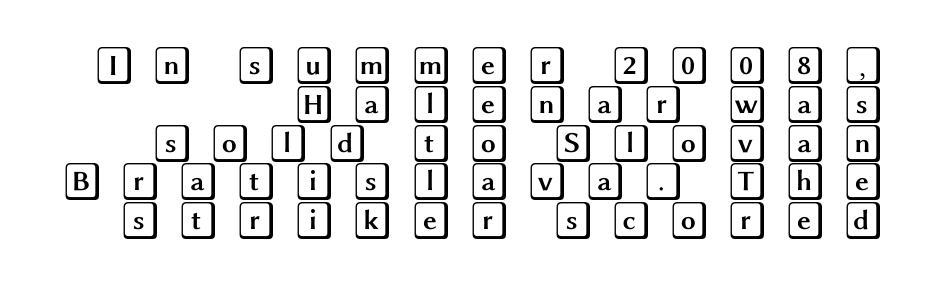
The image shows 38 px wide type, upright; set right-aligned, tight line spacing (1.02x), unusually wide letter spacing (+0.43 em), not underlined; a large x-height.
